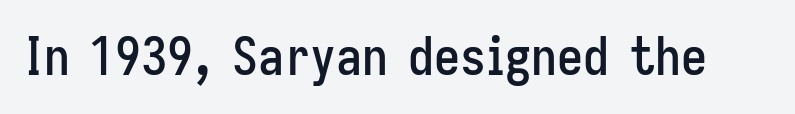
{"serif": "no", "italic": "no", "width": "condensed", "stroke_contrast": "low", "x_height": "medium", "monospaced": "no", "underline": "no", "letter_spacing": "normal", "letter_spacing_em": 0.0, "glyph_px": 52}
